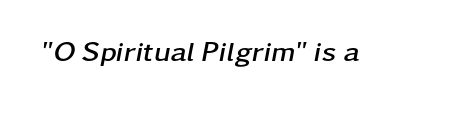
{"italic": "yes", "lean": "right", "slant_degrees": 11, "bold": "yes", "weight": "semibold", "width": "wide", "stroke_contrast": "low", "x_height": "medium", "monospaced": "no", "underline": "no", "letter_spacing": "normal", "letter_spacing_em": 0.0, "glyph_px": 28}
